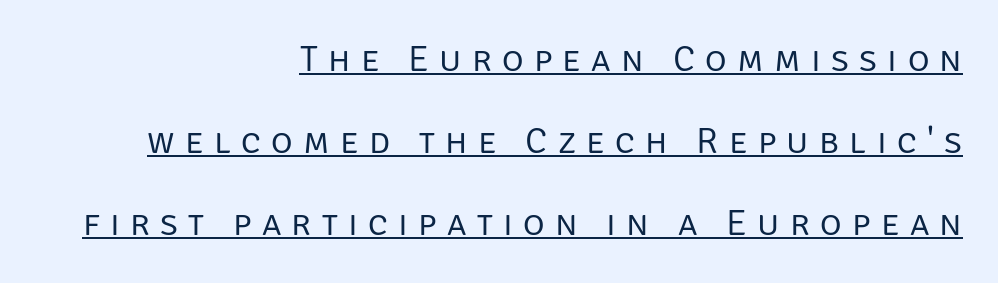
In terms of letterspacing, this is a distinctly airy, spread setting. The font is comparable to plain body text, perhaps lighter. It's the straight-up-and-down kind of type. These lines are composed in type without serifs.
